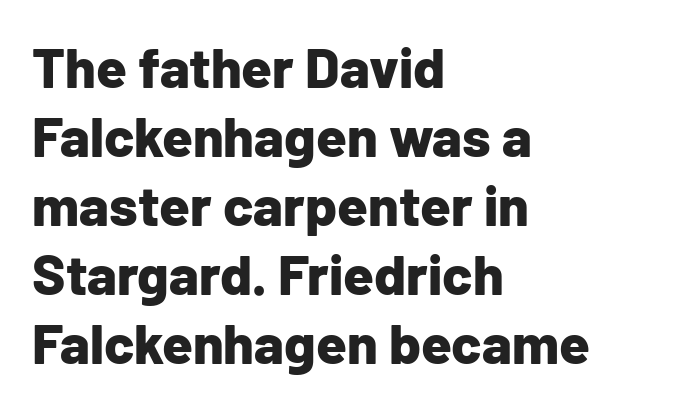
{"serif": "no", "italic": "no", "bold": "yes", "weight": "bold", "width": "normal", "stroke_contrast": "low", "x_height": "medium", "monospaced": "no", "underline": "no", "align": "left", "line_spacing_ratio": 1.23, "letter_spacing": "normal", "letter_spacing_em": 0.0, "glyph_px": 56}
